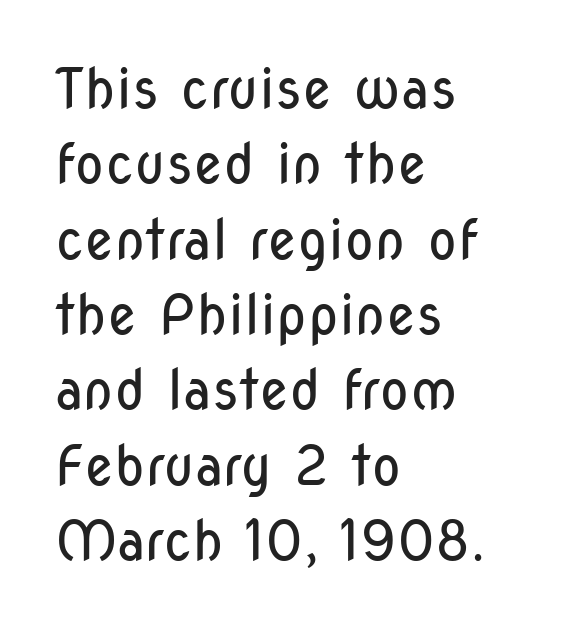
Q: Is the text bold? A: No.
Q: Is the text italic (slanted)? A: No, it is upright.
Q: Is the typeface a serif or a sans-serif typeface? A: Sans-serif.
Q: Is the text underlined? A: No.
Q: How is the paragraph aligned? A: Left-aligned.
Q: Is the spacing between letters normal or unusually wide? A: Normal.
Q: Is the spacing between lines tight, normal or loose? A: Normal.
Q: Width (condensed, normal, or wide)? A: Condensed.
Q: Stroke contrast? A: Low.
Q: x-height? A: Medium.
Q: Monospaced? A: No.
